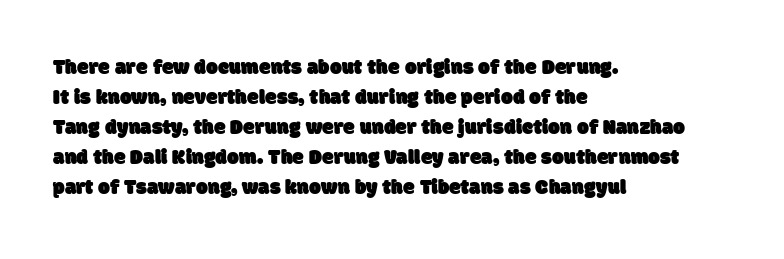
Nobody touched the tracking dial on this one. If you drew a ruler down the left edge, every line would touch it. Quick note: interline space is typical. A clean baseline with only descenders dipping below it.
